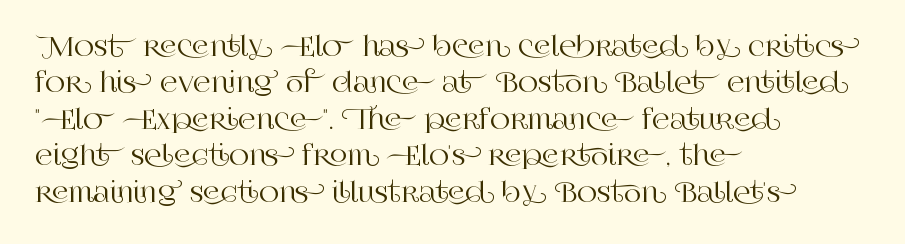
Q: Is the text italic (slanted)? A: No, it is upright.
Q: Is the text underlined? A: No.
Q: How is the paragraph aligned? A: Left-aligned.
Q: Is the spacing between letters normal or unusually wide? A: Normal.
Q: Is the spacing between lines tight, normal or loose? A: Normal.
